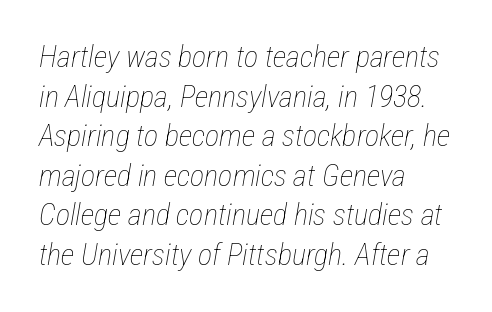
Does the lettering tilt? It does — this is italic. Is the stroke heavy? The answer is a plain regular-or-lighter. Observe the ordinary spacing: letters are neighbours, not strangers. Each new line begins a customary step beneath the previous one.
